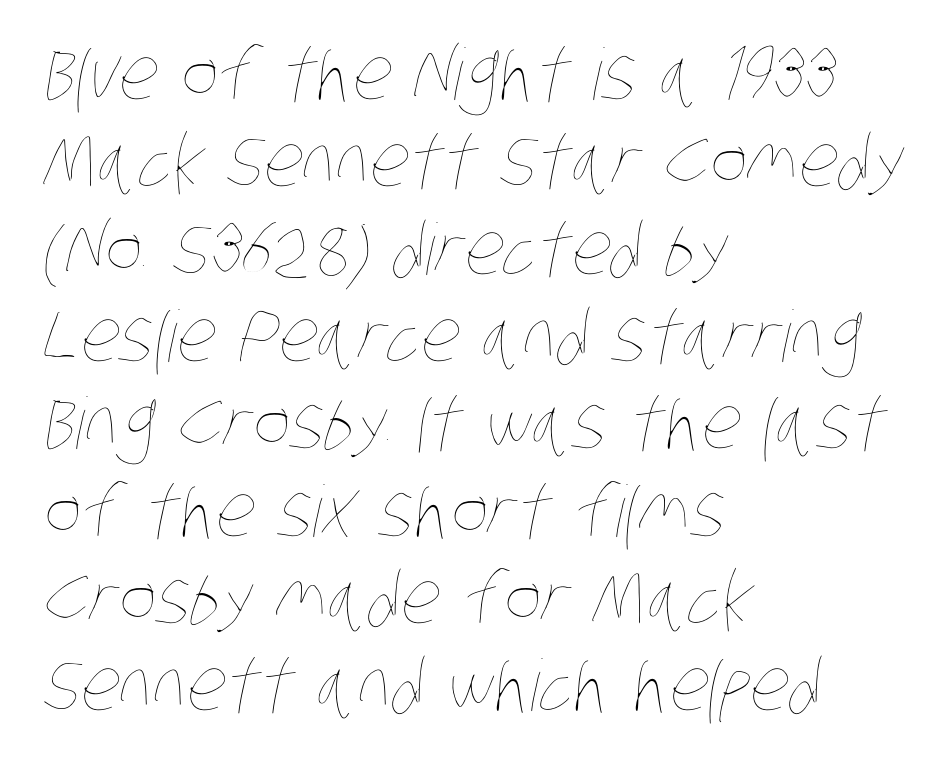
The passage shown is not bold in any degree. These lines are rendered in a variable-pitch font. Short note: letters normally spaced. The passage is arranged the way most books set body copy — flush left. Glance below the letters and you will spot only blank space.
